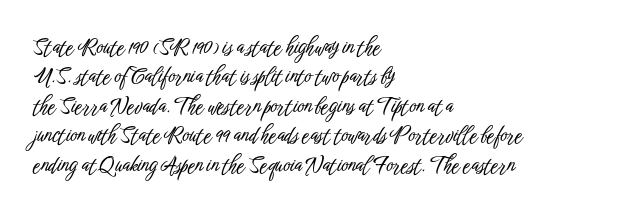
Q: Is the text italic (slanted)? A: Yes.
Q: Is the text underlined? A: No.
Q: How is the paragraph aligned? A: Left-aligned.
Q: Is the spacing between letters normal or unusually wide? A: Normal.
Q: Is the spacing between lines tight, normal or loose? A: Normal.
